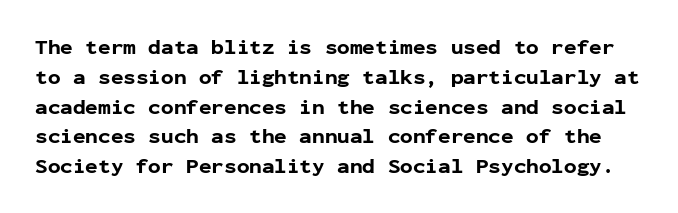
{"italic": "no", "bold": "yes", "underline": "no", "line_spacing": "normal", "line_spacing_ratio": 1.42, "letter_spacing": "normal", "letter_spacing_em": 0.0, "glyph_px": 21}
